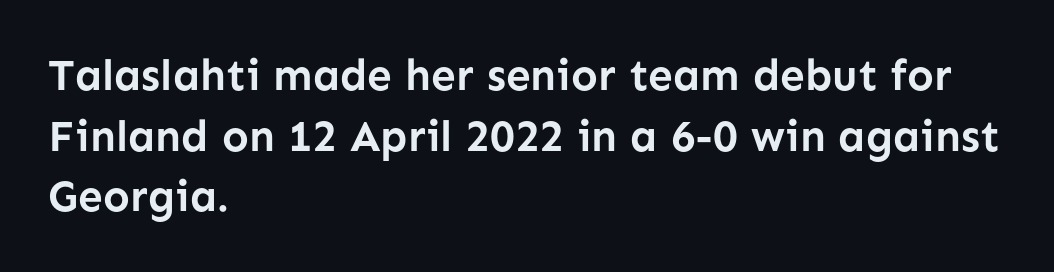
Q: Is the text bold? A: Yes.
Q: Is the text italic (slanted)? A: No, it is upright.
Q: Is the typeface a serif or a sans-serif typeface? A: Sans-serif.
Q: Is the text underlined? A: No.
Q: How is the paragraph aligned? A: Left-aligned.
Q: Is the spacing between letters normal or unusually wide? A: Normal.
Q: Is the spacing between lines tight, normal or loose? A: Normal.
Q: Width (condensed, normal, or wide)? A: Normal.
Q: Stroke contrast? A: Low.
Q: x-height? A: Medium.
Q: Monospaced? A: No.
